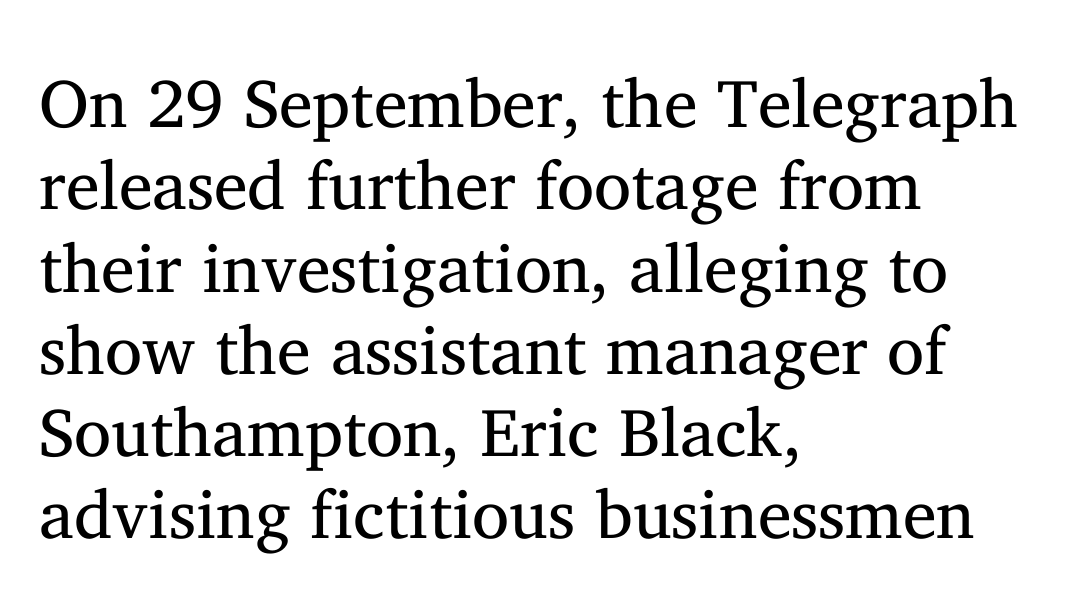
Q: Is the text bold? A: No.
Q: Is the text italic (slanted)? A: No, it is upright.
Q: Is the typeface a serif or a sans-serif typeface? A: Serif.
Q: Is the text underlined? A: No.
Q: How is the paragraph aligned? A: Left-aligned.
Q: Is the spacing between letters normal or unusually wide? A: Normal.
Q: Width (condensed, normal, or wide)? A: Normal.
Q: Stroke contrast? A: Medium.
Q: x-height? A: Medium.
Q: Monospaced? A: No.
